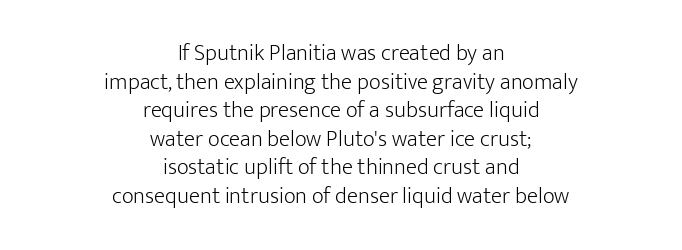
The image shows 23 px text type, upright; set centered, line spacing 1.24x, normal letter spacing, not underlined.
